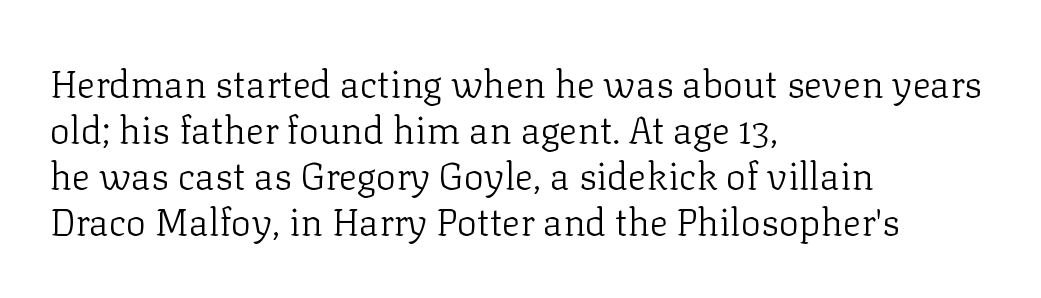
Q: Is the text bold? A: No.
Q: Is the text italic (slanted)? A: No, it is upright.
Q: Is the typeface a serif or a sans-serif typeface? A: Serif.
Q: Is the text underlined? A: No.
Q: How is the paragraph aligned? A: Left-aligned.
Q: Is the spacing between letters normal or unusually wide? A: Normal.
Q: Width (condensed, normal, or wide)? A: Normal.
Q: Stroke contrast? A: Low.
Q: x-height? A: Medium.
Q: Monospaced? A: No.
